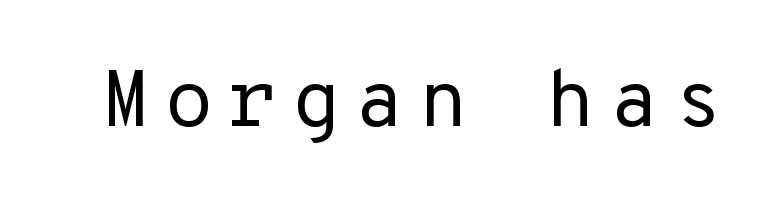
Spacing verdict: monospaced, one width for all characters. Grotesque or geometric, the face here clearly has no serifs. Heaviness? Minimal to ordinary, like unemphasized prose. A roman cut, with each character standing at attention. Lines of text with bare space underneath.
